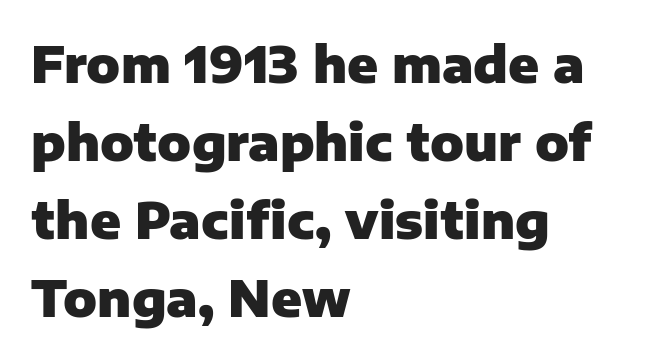
Do the characters align in a grid? No, the font is proportional. The designer went with a sans here, leaving each stem footless. The face used here has the dense, thick strokes of a bold. Leftover space on each line is placed entirely after the last word. The letters stand upright; this is a roman face.
